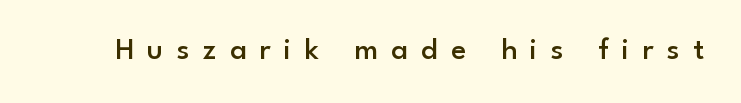
Looks like regular typesetting: each glyph gets only the width it needs. Is the letter spacing exaggerated? Yes — the characters are pushed far apart. I'd describe the lettering as semibold — firm but not a full bold. The type sits square on the baseline with zero lean.
